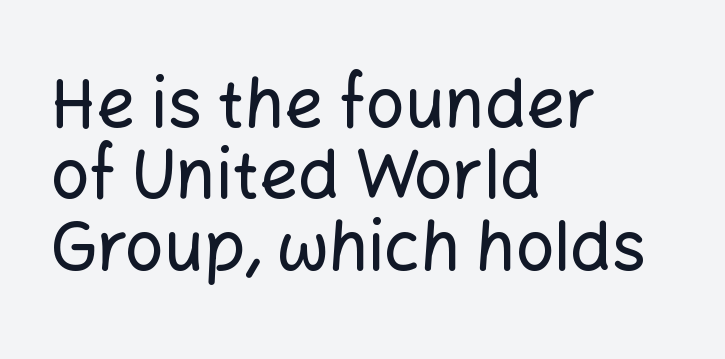
Students, observe: this is what under-led, compact text looks like. Letterform terminals end flat and unadorned throughout the passage. Looks like regular typesetting: each glyph gets only the width it needs. The rendering anchors every line to the left-hand side. The words here are not underlined. The letterforms sit shoulder to shoulder at normal distance.
